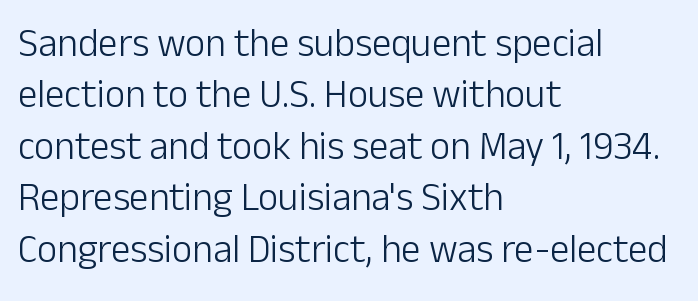
{"serif": "no", "italic": "no", "bold": "no", "weight": "light", "width": "normal", "stroke_contrast": "low", "x_height": "medium", "monospaced": "no", "underline": "no", "align": "left", "line_spacing": "normal", "line_spacing_ratio": 1.32, "letter_spacing": "normal", "letter_spacing_em": 0.0, "glyph_px": 39}
